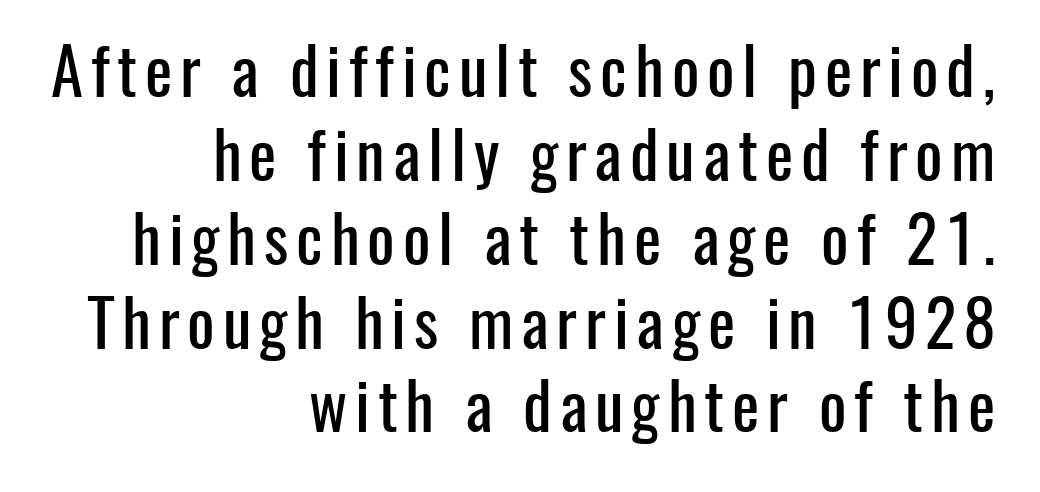
{"serif": "no", "italic": "no", "width": "condensed", "stroke_contrast": "low", "x_height": "medium", "monospaced": "no", "underline": "no", "align": "right", "line_spacing": "normal", "line_spacing_ratio": 1.29, "glyph_px": 65}
